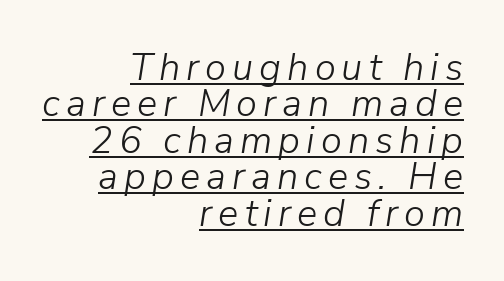
The image shows 38 px light type, italic (leaning right); set right-aligned, tight line spacing (0.96x), underlined; low stroke contrast and a medium x-height.
